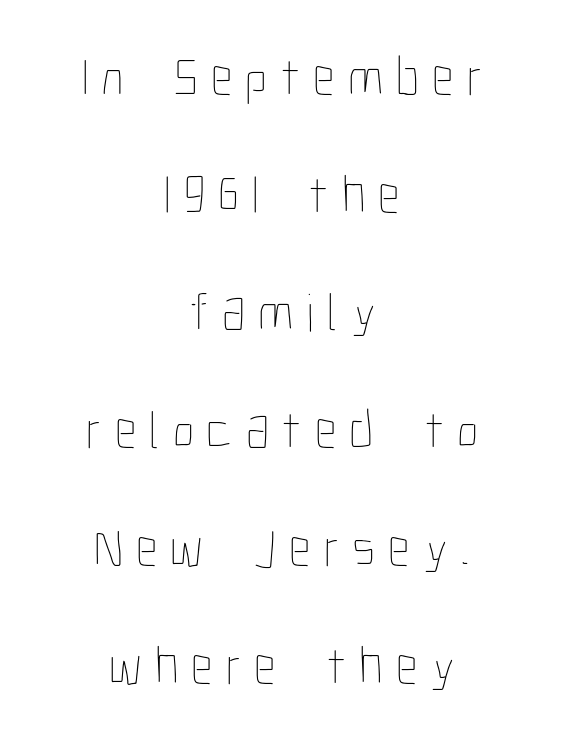
This is the regular roman posture of the typeface. Note the varied advance widths — an 'i' is clearly narrower than an 'm'. The passage shown stacks its lines with a broad gap. The gaps between neighbouring characters are conspicuously large. Each row of text sits above clean, open space. The paragraph shown floats in the horizontal middle.
